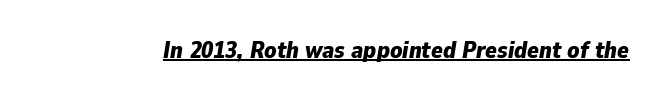
The image shows 24 px bold type, italic (leaning right); set normal letter spacing, underlined.
